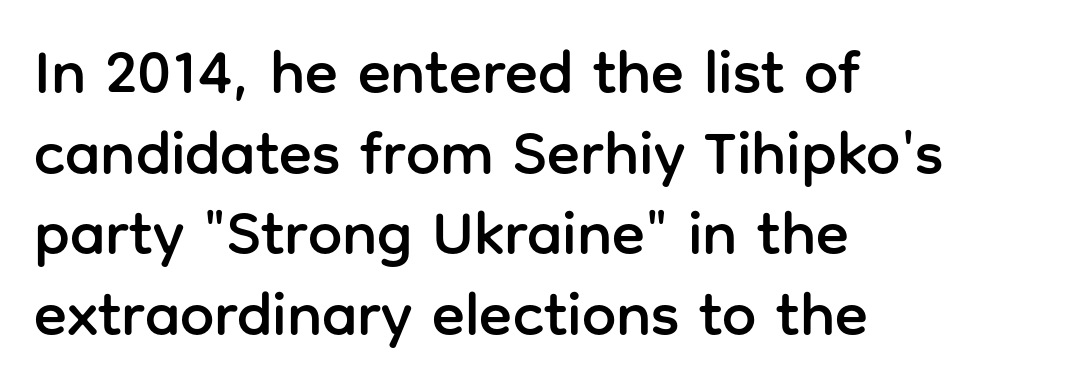
The image shows 61 px sans-serif type, upright; set left-aligned, normal line spacing (1.32x), normal letter spacing, not underlined; low stroke contrast and a medium x-height.
